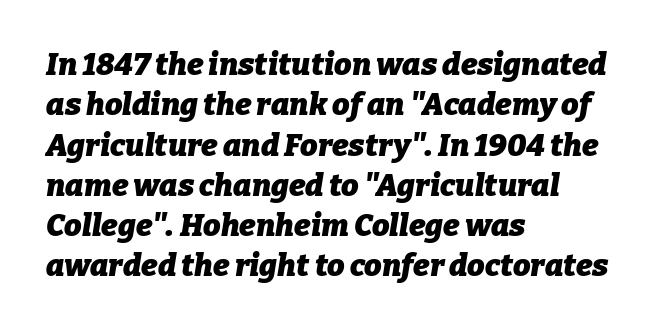
The image shows 31 px heavy type, italic (leaning right); set left-aligned, normal line spacing (1.3x), normal letter spacing, not underlined; low stroke contrast and a medium x-height.
